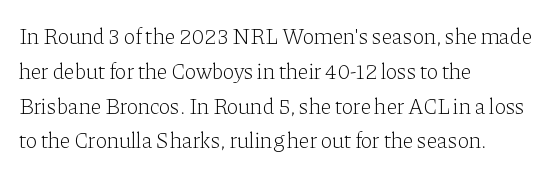
Q: Is the text bold? A: No.
Q: Is the text italic (slanted)? A: No, it is upright.
Q: Is the text underlined? A: No.
Q: How is the paragraph aligned? A: Left-aligned.
Q: Is the spacing between letters normal or unusually wide? A: Normal.
Q: Is the spacing between lines tight, normal or loose? A: Normal.
